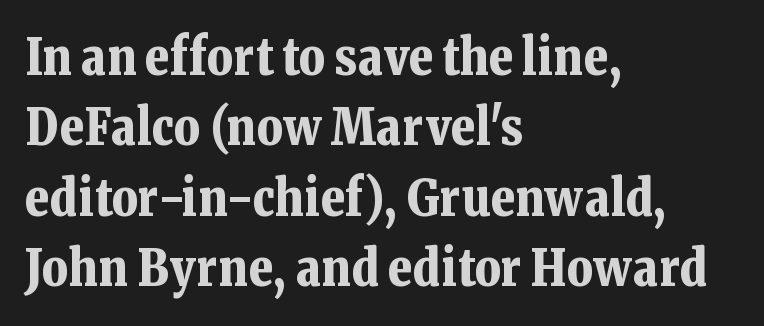
The sample has been set heavy, in full bold. Reading down the column, the eye jumps a familiar distance to each next line. A bare baseline throughout the passage. Italic? Not at all — the glyphs are vertical. Left-aligned paragraph, ragged on the right. This sample uses a serif face.
